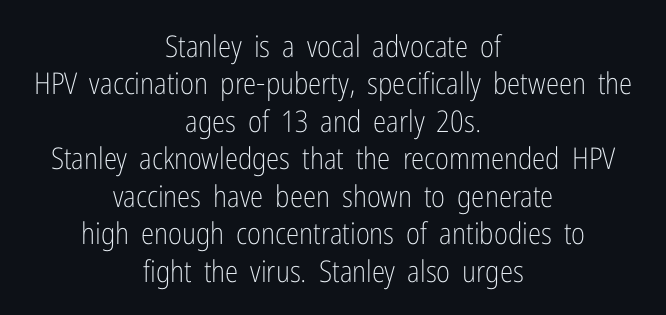
{"serif": "no", "italic": "no", "bold": "no", "weight": "light", "width": "condensed", "stroke_contrast": "low", "x_height": "medium", "monospaced": "no", "underline": "no", "align": "center", "line_spacing": "normal", "line_spacing_ratio": 1.25, "letter_spacing": "normal", "letter_spacing_em": 0.0, "glyph_px": 30}
